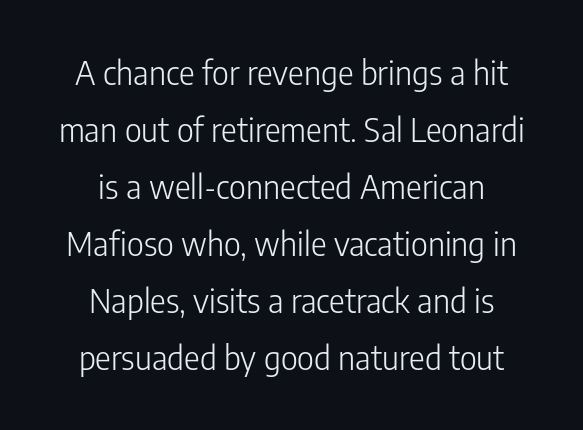
The image shows 33 px light, condensed sans-serif type, upright; set centered, line spacing 1.73x, normal letter spacing, not underlined; low stroke contrast and a medium x-height.
